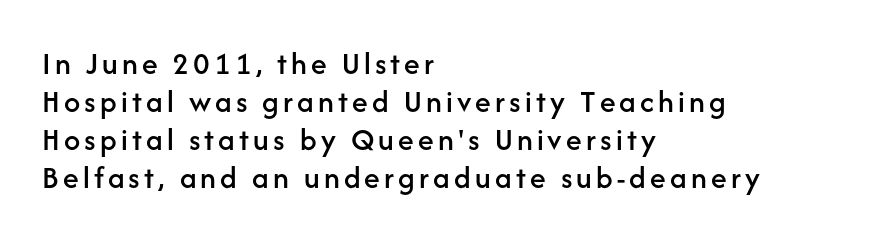
{"serif": "no", "italic": "no", "width": "normal", "stroke_contrast": "low", "x_height": "medium", "monospaced": "no", "underline": "no", "align": "left", "line_spacing_ratio": 1.19, "glyph_px": 32}
